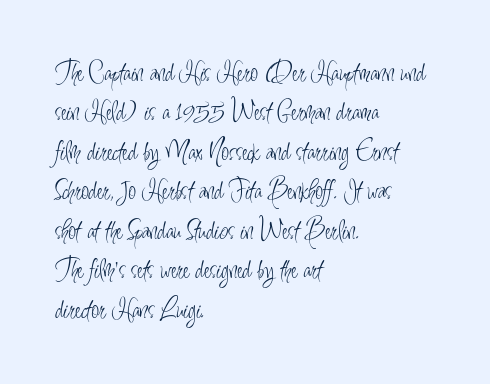
{"serif": "no", "bold": "no", "weight": "light", "width": "condensed", "stroke_contrast": "low", "x_height": "small", "monospaced": "no", "underline": "no", "align": "left", "line_spacing": "normal", "line_spacing_ratio": 1.41, "letter_spacing": "normal", "letter_spacing_em": 0.0, "glyph_px": 28}
